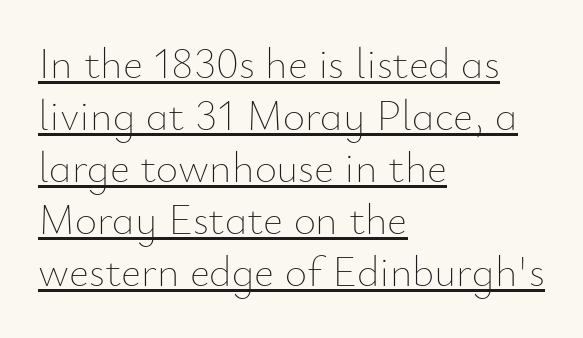
Q: Is the text bold? A: No.
Q: Is the text italic (slanted)? A: No, it is upright.
Q: Is the text underlined? A: Yes.
Q: How is the paragraph aligned? A: Left-aligned.
Q: Is the spacing between letters normal or unusually wide? A: Normal.
Q: Width (condensed, normal, or wide)? A: Normal.
Q: Stroke contrast? A: Low.
Q: x-height? A: Small.
Q: Monospaced? A: No.
